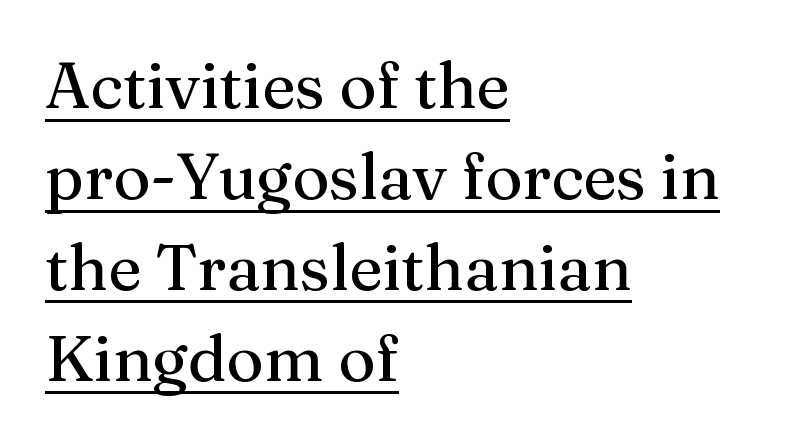
Q: Is the text italic (slanted)? A: No, it is upright.
Q: Is the typeface a serif or a sans-serif typeface? A: Serif.
Q: Is the text underlined? A: Yes.
Q: How is the paragraph aligned? A: Left-aligned.
Q: Is the spacing between letters normal or unusually wide? A: Normal.
Q: Is the spacing between lines tight, normal or loose? A: Normal.
Q: Width (condensed, normal, or wide)? A: Normal.
Q: Stroke contrast? A: Medium.
Q: x-height? A: Medium.
Q: Monospaced? A: No.
